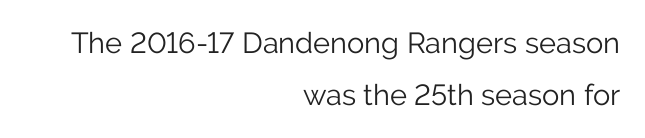
Q: Is the text bold? A: No.
Q: Is the text italic (slanted)? A: No, it is upright.
Q: Is the typeface a serif or a sans-serif typeface? A: Sans-serif.
Q: Is the text underlined? A: No.
Q: How is the paragraph aligned? A: Right-aligned.
Q: Is the spacing between letters normal or unusually wide? A: Normal.
Q: Width (condensed, normal, or wide)? A: Normal.
Q: Stroke contrast? A: Low.
Q: x-height? A: Medium.
Q: Monospaced? A: No.
